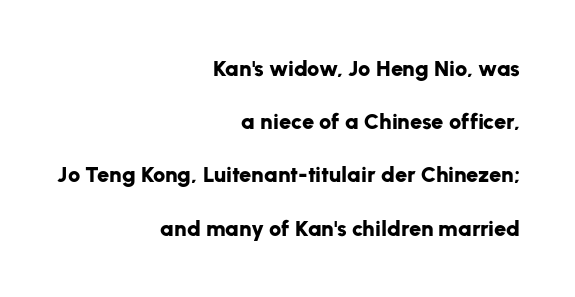
One glance says open: line gaps are wider than usual. What weight is shown? A full bold with thick strokes. The area under the type is left untouched. This is roman type, the default non-slanted kind. Does extra space separate the letters? No, they use regular spacing.
